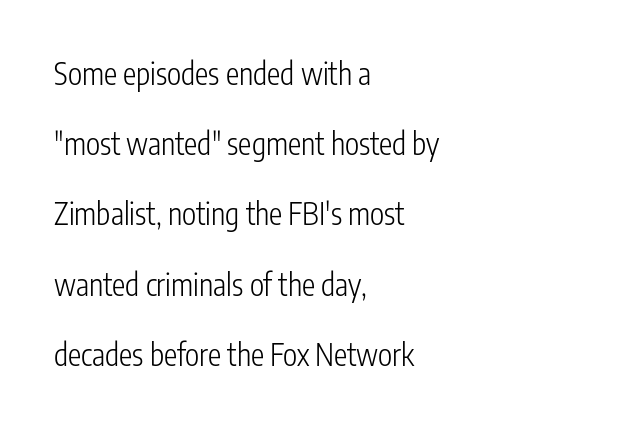
{"serif": "no", "italic": "no", "bold": "no", "weight": "light", "width": "condensed", "stroke_contrast": "low", "x_height": "medium", "monospaced": "no", "underline": "no", "align": "left", "line_spacing": "loose", "line_spacing_ratio": 2.34, "letter_spacing": "normal", "letter_spacing_em": 0.0, "glyph_px": 30}
